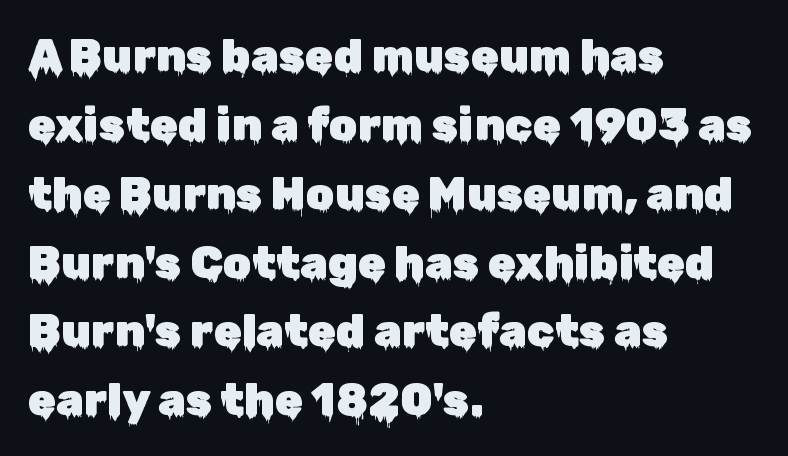
The image shows 45 px sans-serif type, upright; set left-aligned, normal line spacing (1.53x), normal letter spacing, not underlined; low stroke contrast and a medium x-height.
